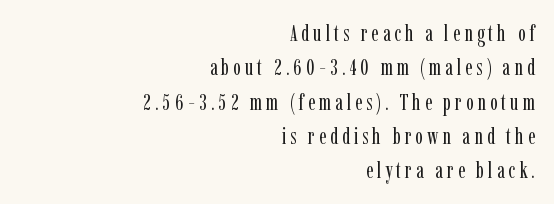
Q: Is the text bold? A: No.
Q: Is the text italic (slanted)? A: No, it is upright.
Q: Is the text underlined? A: No.
Q: How is the paragraph aligned? A: Right-aligned.
Q: Is the spacing between lines tight, normal or loose? A: Normal.
